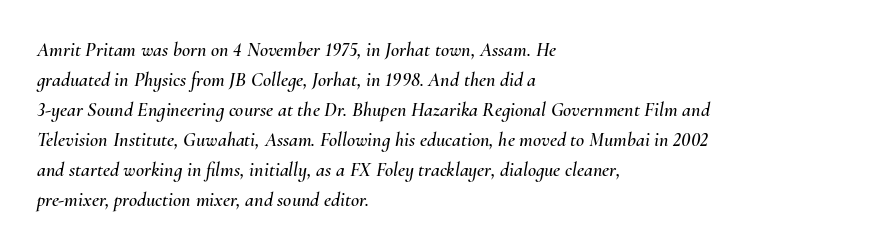
The image shows 20 px text type, italic (leaning right); set left-aligned, normal line spacing (1.5x), normal letter spacing, not underlined.
